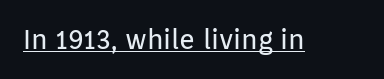
Q: Is the text bold? A: No.
Q: Is the text italic (slanted)? A: No, it is upright.
Q: Is the text underlined? A: Yes.
Q: Is the spacing between letters normal or unusually wide? A: Normal.
